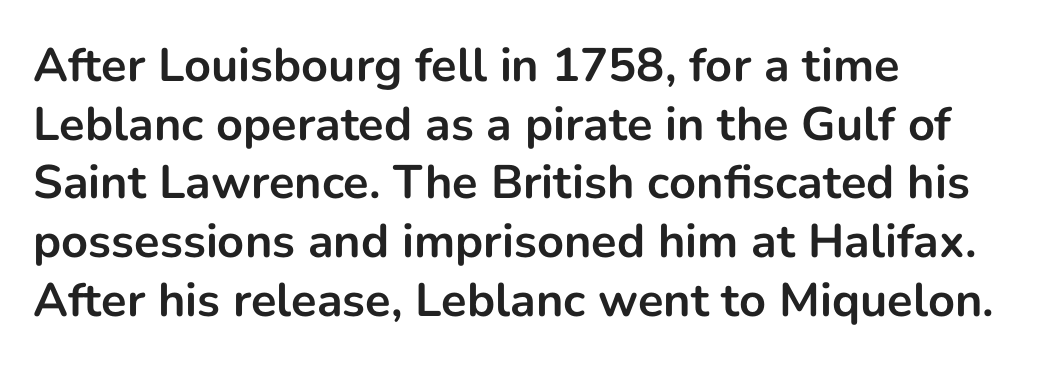
The image shows 47 px bold sans-serif type, upright; set left-aligned, normal line spacing (1.25x), normal letter spacing, not underlined; low stroke contrast and a medium x-height.
